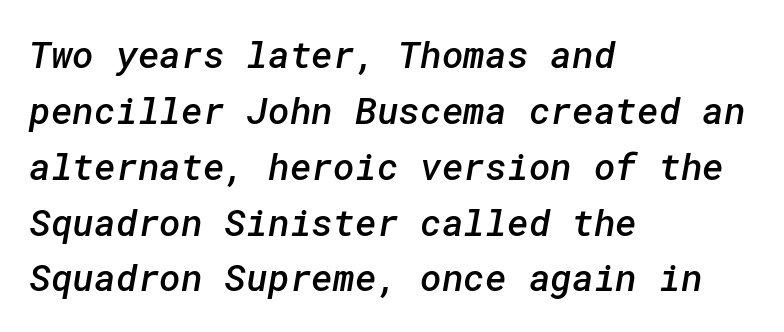
Q: Is the text bold? A: Semi-bold.
Q: Is the typeface a serif or a sans-serif typeface? A: Sans-serif.
Q: Is the text underlined? A: No.
Q: How is the paragraph aligned? A: Left-aligned.
Q: Is the spacing between letters normal or unusually wide? A: Normal.
Q: Is the spacing between lines tight, normal or loose? A: Normal.
Q: Width (condensed, normal, or wide)? A: Normal.
Q: Stroke contrast? A: Low.
Q: x-height? A: Medium.
